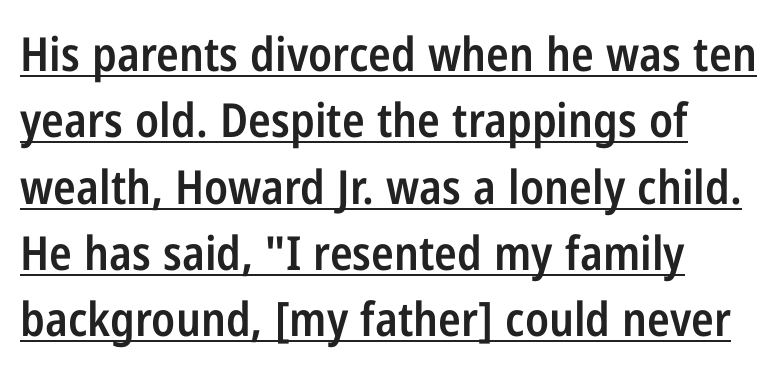
Ordinary non-slanted type is in use. This is the in-between weight designers call semibold or demi. A classic flush-left, rag-right setting is used for this passage. Proportional: the letters do not fall into vertical columns.
